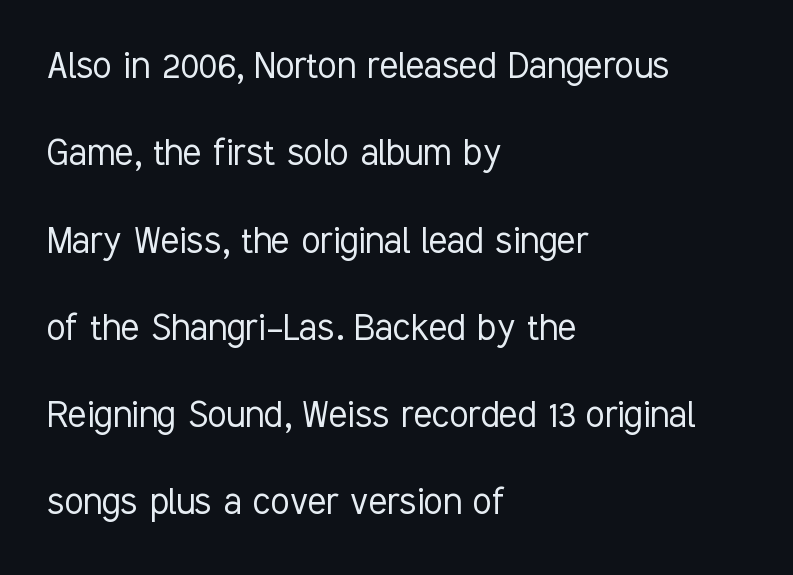
Varying glyph widths throughout — classic text-font behaviour. Weight: not bold — regular or lighter. Notice how the passage keeps a crisp vertical edge on the left only. A bare baseline throughout the passage. Serif or sans? Sans — the stroke terminals are bare.
